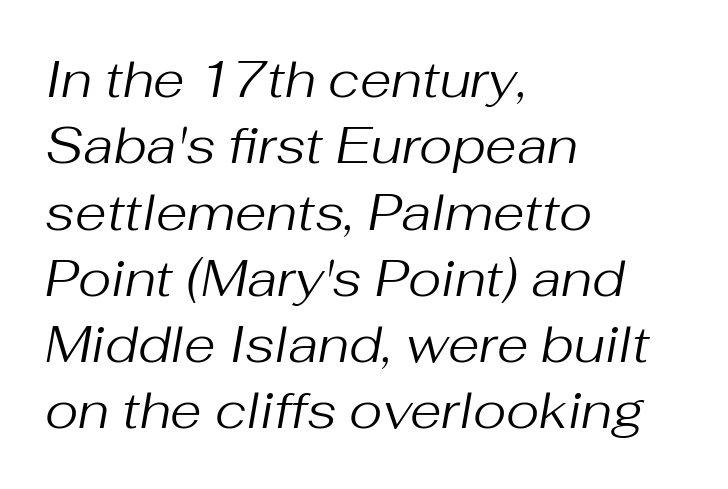
The image shows 51 px regular-weight type, italic (leaning right); set left-aligned, normal line spacing (1.3x), normal letter spacing, not underlined; medium stroke contrast and a medium x-height.
